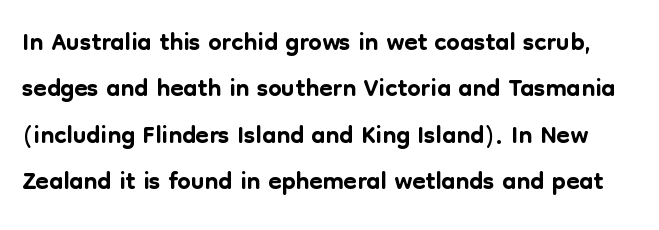
{"serif": "no", "italic": "no", "width": "normal", "stroke_contrast": "low", "x_height": "medium", "monospaced": "no", "underline": "no", "line_spacing_ratio": 1.22, "letter_spacing": "normal", "letter_spacing_em": 0.0, "glyph_px": 38}
